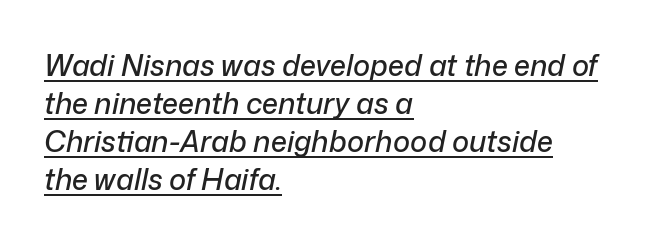
{"italic": "yes", "lean": "right", "slant_degrees": 12, "width": "normal", "stroke_contrast": "low", "x_height": "medium", "monospaced": "no", "underline": "yes", "align": "left", "line_spacing": "normal", "line_spacing_ratio": 1.31, "letter_spacing": "normal", "letter_spacing_em": 0.0, "glyph_px": 29}
